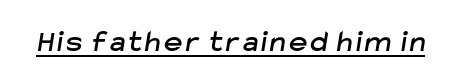
{"serif": "no", "width": "normal", "stroke_contrast": "low", "x_height": "medium", "monospaced": "no", "underline": "yes", "glyph_px": 31}
